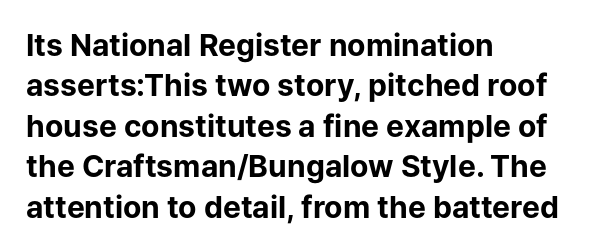
The image shows 30 px bold sans-serif type, upright; set left-aligned, normal line spacing (1.35x), normal letter spacing, not underlined; low stroke contrast and a medium x-height.
